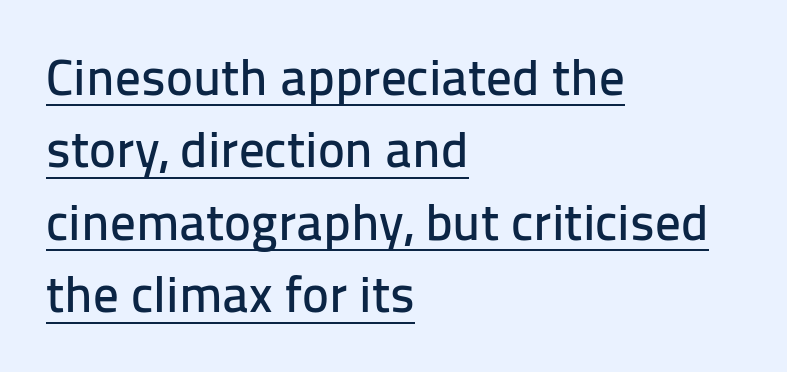
Q: Is the text italic (slanted)? A: No, it is upright.
Q: Is the typeface a serif or a sans-serif typeface? A: Sans-serif.
Q: Is the text underlined? A: Yes.
Q: How is the paragraph aligned? A: Left-aligned.
Q: Is the spacing between letters normal or unusually wide? A: Normal.
Q: Is the spacing between lines tight, normal or loose? A: Normal.
Q: Width (condensed, normal, or wide)? A: Normal.
Q: Stroke contrast? A: Low.
Q: x-height? A: Medium.
Q: Monospaced? A: No.
